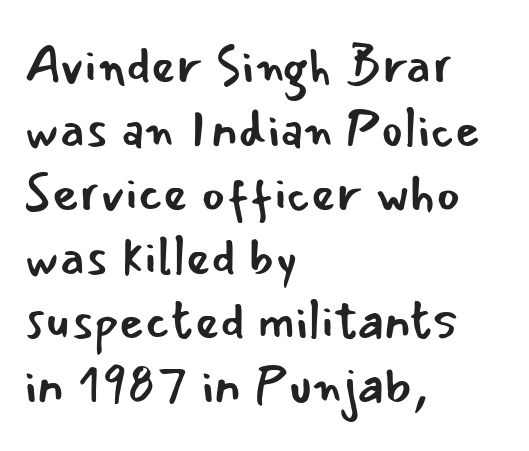
The image shows 52 px regular-weight sans-serif type, upright; set left-aligned, line spacing 1.23x, normal letter spacing, not underlined; low stroke contrast and a small x-height.
